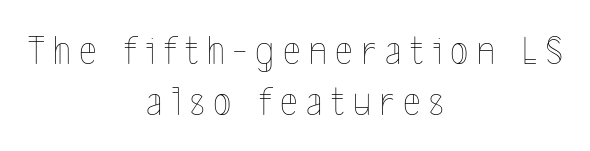
{"italic": "no", "bold": "no", "weight": "thin", "width": "condensed", "x_height": "medium", "monospaced": "no", "underline": "no", "align": "center", "line_spacing_ratio": 1.21, "letter_spacing": "wide", "letter_spacing_em": 0.21, "glyph_px": 42}
